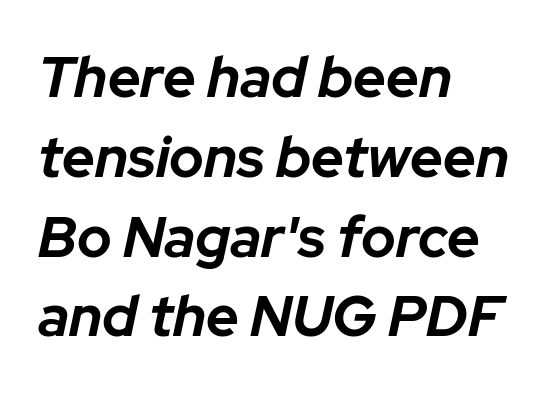
Q: Is the text bold? A: Yes.
Q: Is the text italic (slanted)? A: Yes, it leans right by about 12 degrees.
Q: Is the text underlined? A: No.
Q: How is the paragraph aligned? A: Left-aligned.
Q: Is the spacing between letters normal or unusually wide? A: Normal.
Q: Is the spacing between lines tight, normal or loose? A: Normal.
Q: Width (condensed, normal, or wide)? A: Normal.
Q: Stroke contrast? A: Low.
Q: x-height? A: Medium.
Q: Monospaced? A: No.
